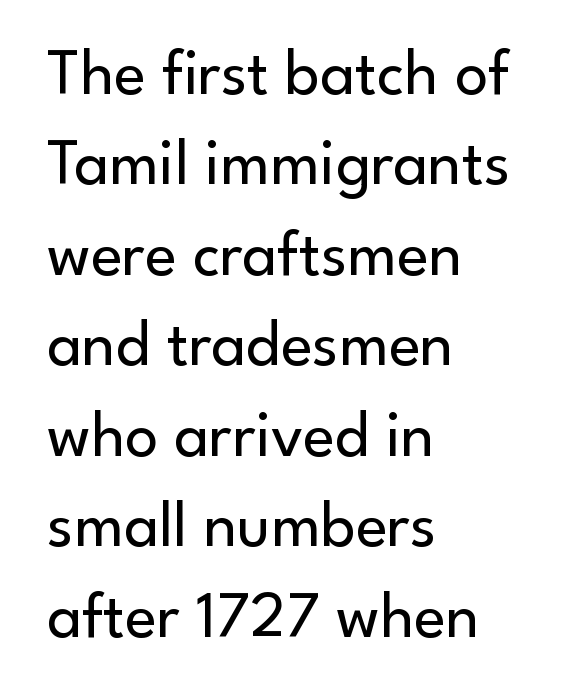
This is roman type, the default non-slanted kind. Type without underlining. Horizontal alignment here is leftward, the default for most running prose. Check where the strokes stop: nothing finishes them off — pure sans. Leading: standard.
